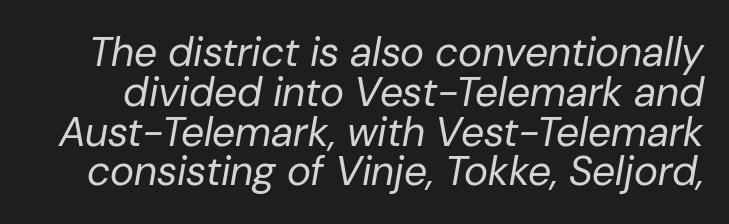
Tightly led — the rows are bunched. Nobody touched the tracking dial on this one. The weight tops out at a normal text grade. The specimen reads as italic at a glance. These lines are rendered in a variable-pitch font. The area under the type is left untouched.
